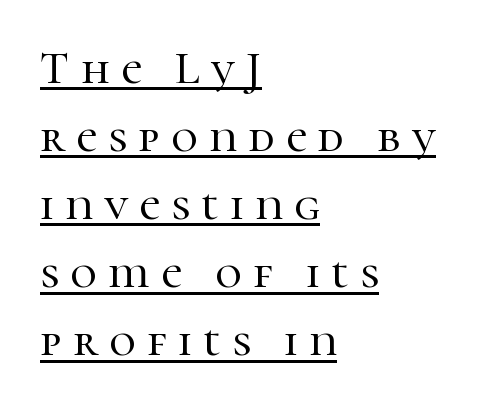
{"serif": "yes", "italic": "no", "width": "normal", "stroke_contrast": "high", "x_height": "medium", "monospaced": "no", "underline": "yes", "align": "left", "line_spacing": "normal", "line_spacing_ratio": 1.48, "letter_spacing": "wide", "letter_spacing_em": 0.25, "glyph_px": 46}
